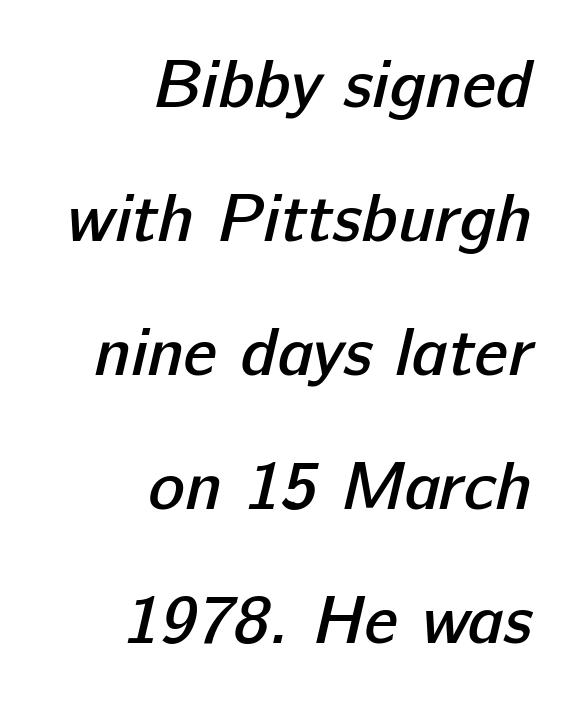
The face used here is proportionally spaced, like ordinary book or web type. I'd call this a sans setting — the letters go barefoot. Beneath every word, the page is bare. The horizontal fit of the characters is conventional and even. Baseline-to-baseline distance is far greater than the letter height.
